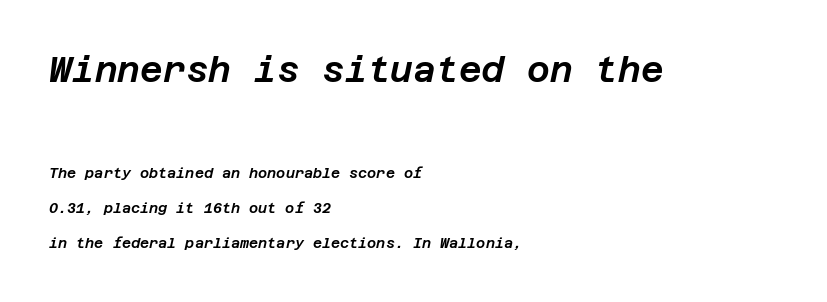
How are the letters spaced? Ordinarily, with no added tracking. The face used here has a pronounced slope to its letters. Decoration check: the copy has no underline. You get the large type first, then a drop to smaller type. The paragraph has a hard left edge and a soft right edge.
